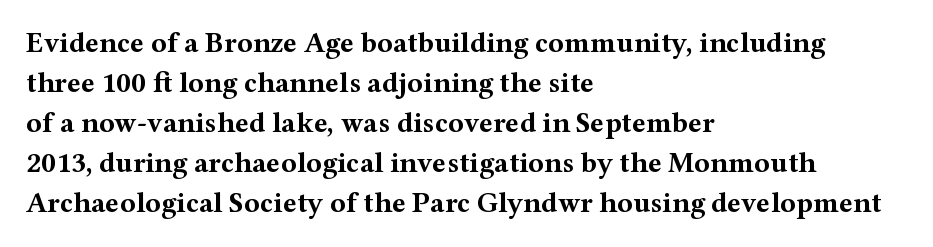
Heft: maximum for text — a bold. Standard letterfit; no display-style spreading of the glyphs. Spacing verdict: proportional, widths tailored to each character. Notice how descenders clear the ascenders below comfortably — that's standard leading. The typesetter chose a ragged-right arrangement here. It's the straight-up-and-down kind of type.
